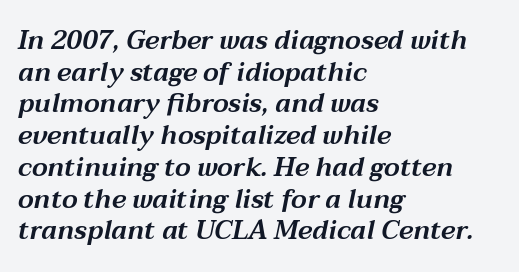
{"italic": "yes", "lean": "right", "slant_degrees": 12, "underline": "no", "align": "left", "line_spacing_ratio": 1.22, "letter_spacing": "normal", "letter_spacing_em": 0.0, "glyph_px": 26}
